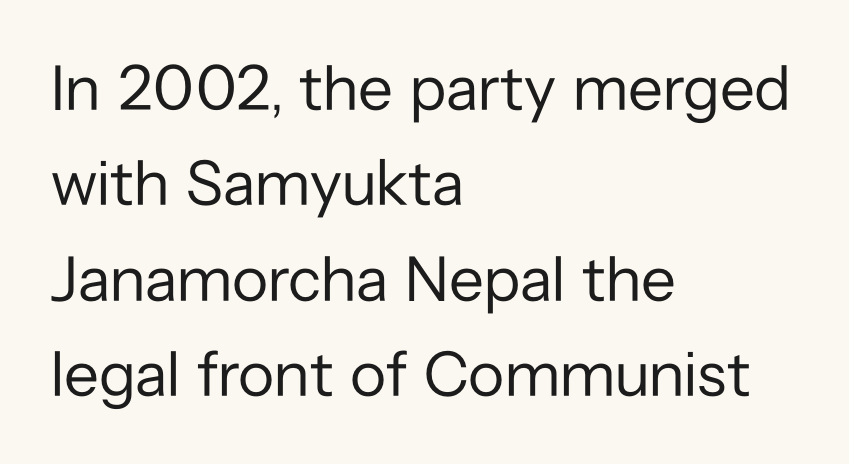
The image shows 64 px regular-weight sans-serif type, upright; set left-aligned, normal line spacing (1.49x), normal letter spacing, not underlined; low stroke contrast and a medium x-height.
